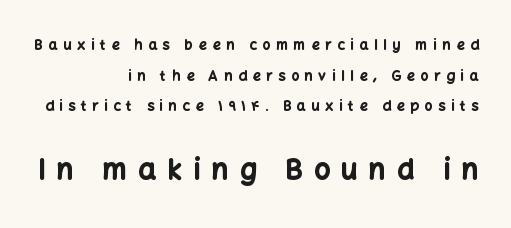
{"serif": "no", "italic": "no", "bold": "yes", "weight": "bold", "width": "normal", "stroke_contrast": "low", "x_height": "medium", "monospaced": "no", "underline": "no", "align": "right", "line_spacing": "loose", "line_spacing_ratio": 2.18, "letter_spacing": "wide", "letter_spacing_em": 0.41, "larger_block": "second", "size_ratio": 2.0, "glyph_px": 28}
